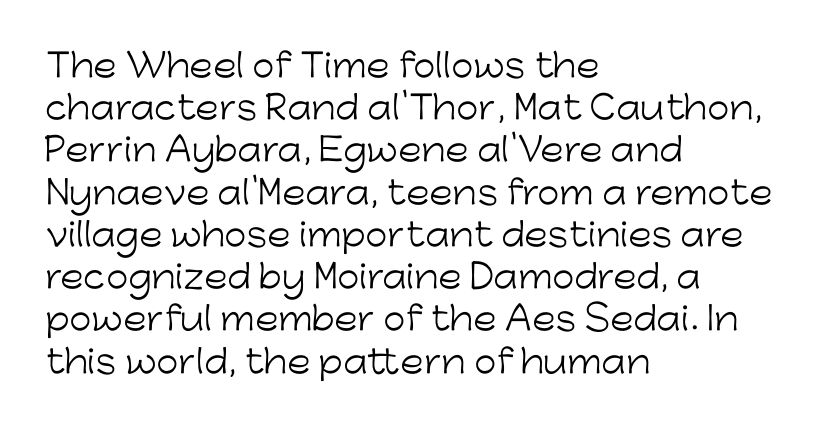
The image shows 32 px light sans-serif type, upright; set left-aligned, normal line spacing (1.32x), normal letter spacing, not underlined; low stroke contrast and a medium x-height.
